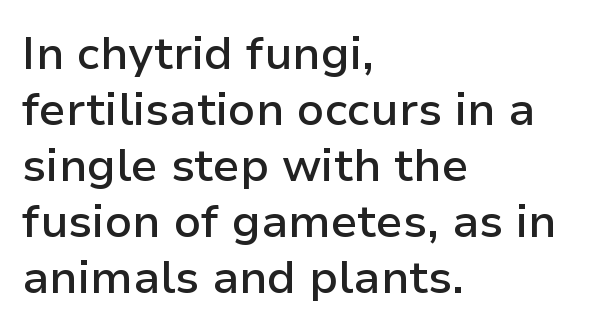
{"serif": "no", "italic": "no", "bold": "semi", "weight": "semibold", "width": "normal", "stroke_contrast": "low", "x_height": "medium", "monospaced": "no", "underline": "no", "align": "left", "line_spacing_ratio": 1.22, "letter_spacing": "normal", "letter_spacing_em": 0.0, "glyph_px": 46}
